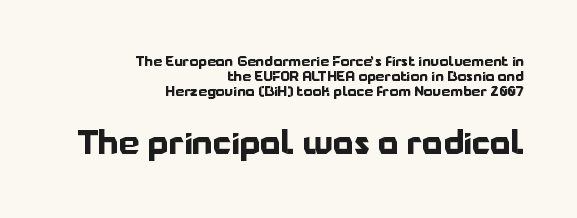
Q: Is the text bold? A: Yes.
Q: Is the text italic (slanted)? A: No, it is upright.
Q: Is the typeface a serif or a sans-serif typeface? A: Sans-serif.
Q: Is the text underlined? A: No.
Q: How is the paragraph aligned? A: Right-aligned.
Q: Is the spacing between letters normal or unusually wide? A: Normal.
Q: Is the spacing between lines tight, normal or loose? A: Tight.
Q: Which block of text is set in a larger size, the first (top) or the second (bottom)? A: The second (bottom) one.
Q: Width (condensed, normal, or wide)? A: Normal.
Q: Stroke contrast? A: Low.
Q: x-height? A: Medium.
Q: Monospaced? A: No.
